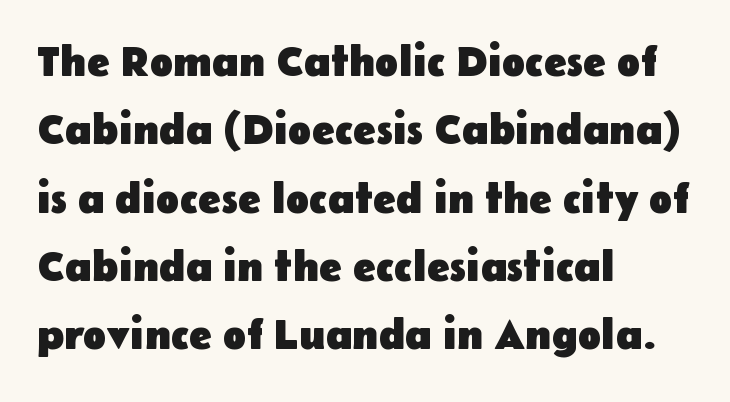
Q: Is the text bold? A: Yes.
Q: Is the text italic (slanted)? A: No, it is upright.
Q: Is the typeface a serif or a sans-serif typeface? A: Sans-serif.
Q: Is the text underlined? A: No.
Q: How is the paragraph aligned? A: Left-aligned.
Q: Is the spacing between letters normal or unusually wide? A: Normal.
Q: Is the spacing between lines tight, normal or loose? A: Normal.
Q: Width (condensed, normal, or wide)? A: Normal.
Q: Stroke contrast? A: Low.
Q: x-height? A: Medium.
Q: Monospaced? A: No.
